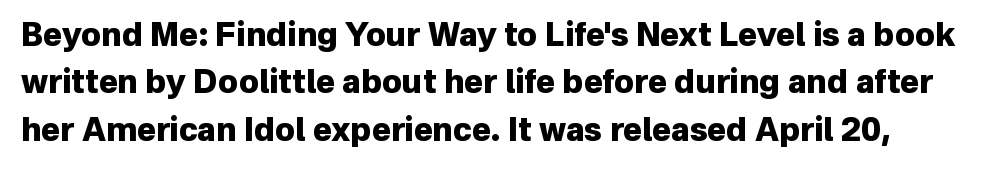
The image shows 32 px heavy sans-serif type, upright; set normal line spacing (1.48x), normal letter spacing, not underlined; low stroke contrast and a medium x-height.
